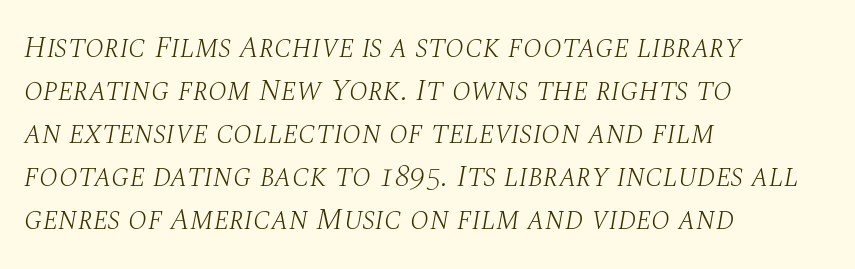
The image shows 31 px light serif type, italic (leaning right); set left-aligned, normal line spacing (1.39x), normal letter spacing, not underlined; medium stroke contrast and a large x-height.
